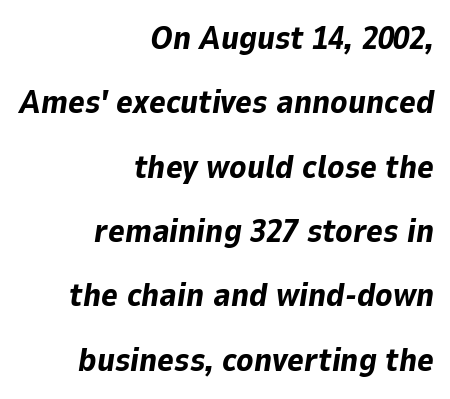
{"italic": "yes", "lean": "right", "slant_degrees": 9, "bold": "yes", "weight": "bold", "width": "normal", "stroke_contrast": "low", "x_height": "medium", "monospaced": "no", "underline": "no", "align": "right", "line_spacing": "loose", "line_spacing_ratio": 2.01, "letter_spacing": "normal", "letter_spacing_em": 0.0, "glyph_px": 32}
